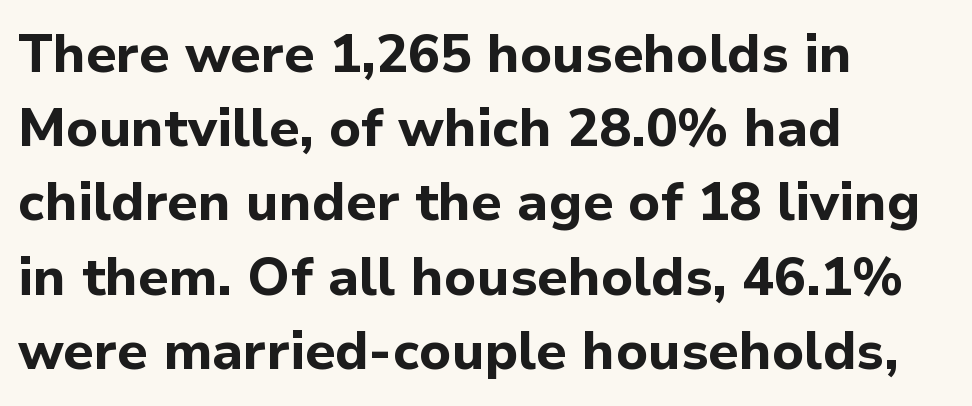
The face used here is rendered with its standard letterfit. Underline: absent. In terms of leading, this rendering sits right in the middle. The rag falls on the right side of this text block.
